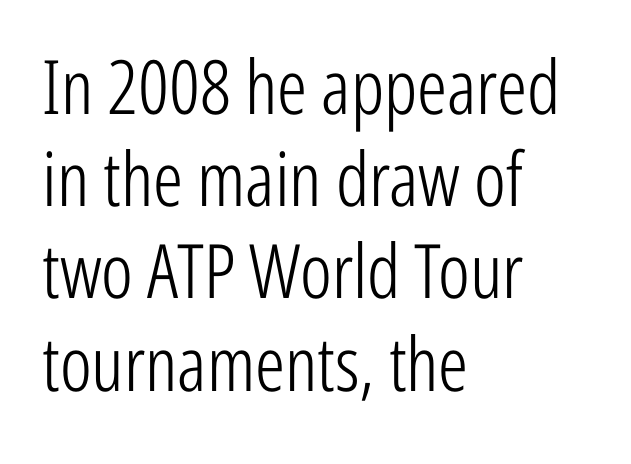
The image shows 75 px light, condensed sans-serif type, upright; set left-aligned, line spacing 1.23x, normal letter spacing, not underlined; low stroke contrast and a medium x-height.
